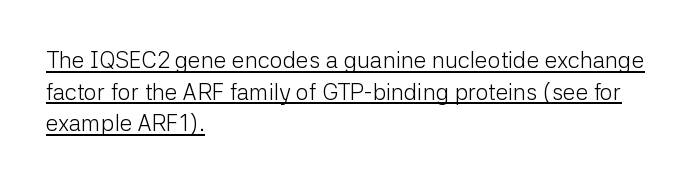
The image shows 23 px text type, upright; set left-aligned, normal line spacing (1.38x), normal letter spacing, underlined.
